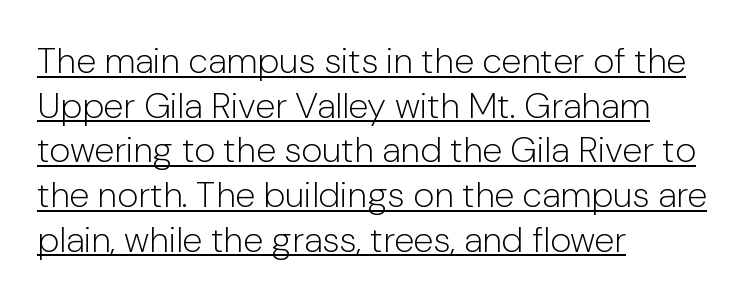
The compositor pushed each line to the left boundary. A typesetter would mark this as roman, not italic. Caption: lettering with a line underneath. No chunkiness to these letters — they're not bold. Observe the absence of serifs on each vertical stroke in this sample. Tracking value appears to be zero — textbook default spacing.
